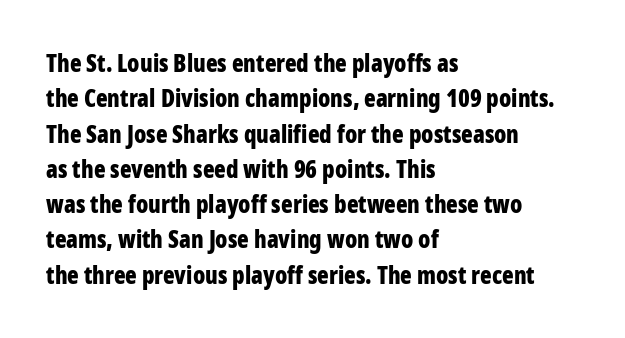
Q: Is the text bold? A: Yes.
Q: Is the text italic (slanted)? A: No, it is upright.
Q: Is the text underlined? A: No.
Q: How is the paragraph aligned? A: Left-aligned.
Q: Is the spacing between letters normal or unusually wide? A: Normal.
Q: Is the spacing between lines tight, normal or loose? A: Normal.
